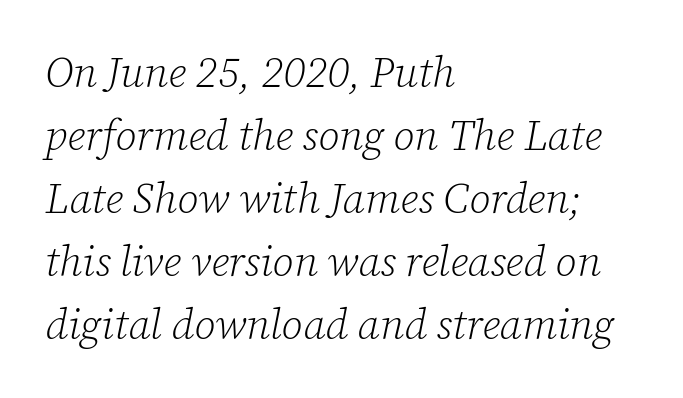
Q: Is the text bold? A: No.
Q: Is the text italic (slanted)? A: Yes, it leans right by about 12 degrees.
Q: Is the typeface a serif or a sans-serif typeface? A: Serif.
Q: Is the text underlined? A: No.
Q: How is the paragraph aligned? A: Left-aligned.
Q: Is the spacing between letters normal or unusually wide? A: Normal.
Q: Is the spacing between lines tight, normal or loose? A: Normal.
Q: Width (condensed, normal, or wide)? A: Normal.
Q: Stroke contrast? A: Low.
Q: x-height? A: Medium.
Q: Monospaced? A: No.
